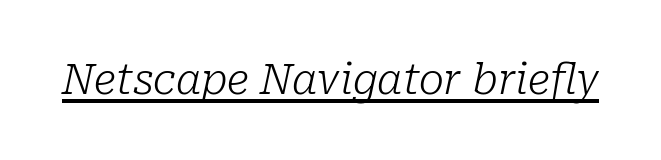
In terms of letterspacing, this is plain default setting. An italicized treatment has been applied to the whole sample. You could not count columns in this text — the font is proportionally spaced. This sample carries an underscore along the baseline area.
